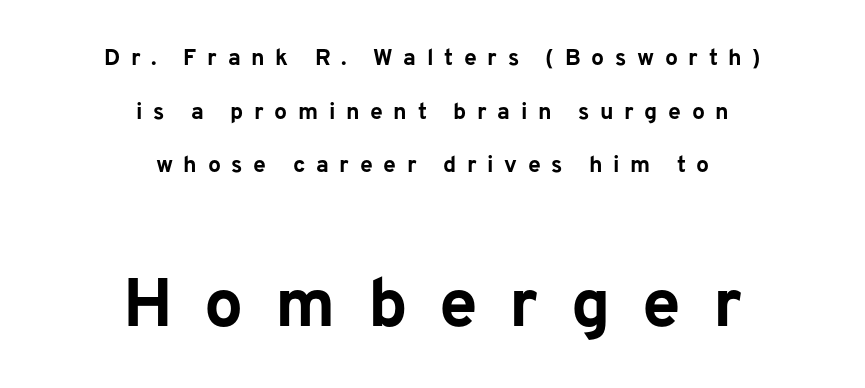
{"serif": "no", "italic": "no", "bold": "yes", "weight": "bold", "width": "normal", "stroke_contrast": "low", "x_height": "medium", "monospaced": "no", "underline": "no", "align": "center", "line_spacing": "loose", "line_spacing_ratio": 2.33, "letter_spacing": "wide", "letter_spacing_em": 0.46, "larger_block": "second", "size_ratio": 3.0, "glyph_px": 69}
